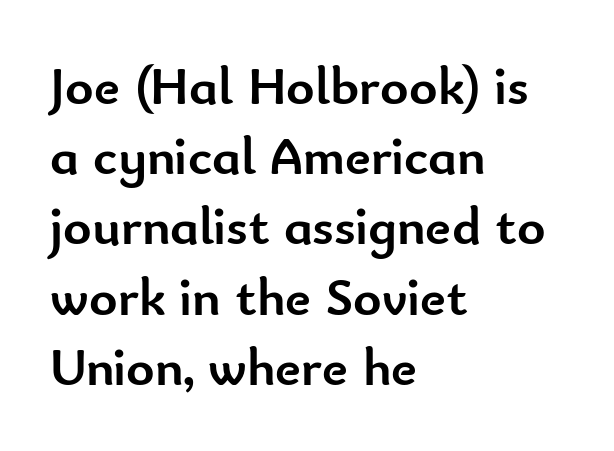
Layout note: lines flush left. The type sits square on the baseline with zero lean. Default kerning and tracking; the words read as compact shapes. Baseline-to-baseline distance is the conventional proportion of letter height. A clean baseline with only descenders dipping below it. Classification — sans serif.
